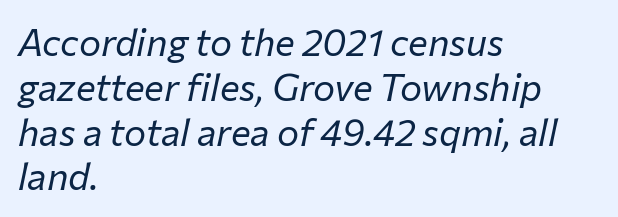
The characters are drawn with everyday or finer stroke widths. Just letters on the line, the space beneath them empty. Which margin do the lines hug? The left one — the right edge is uneven. The rendering keeps characters at their native spacing. Tall strokes in this sample are angled rather than plumb.
